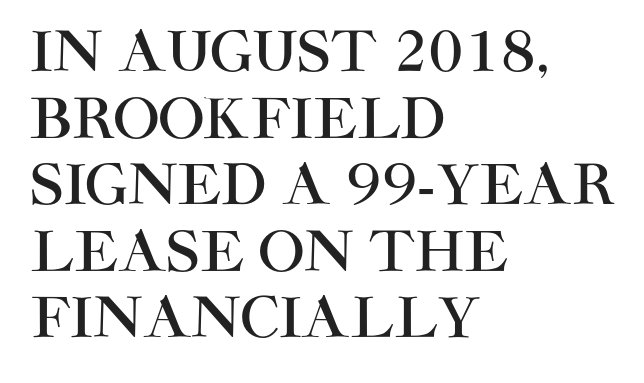
The image shows 55 px sans-serif type, upright; set left-aligned, line spacing 1.21x, normal letter spacing, not underlined; high stroke contrast and a large x-height.
